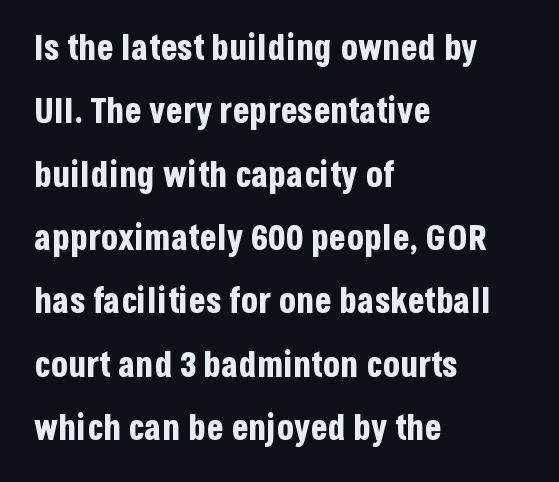
The image shows 35 px bold, condensed sans-serif type, upright; set left-aligned, line spacing 1.81x, normal letter spacing, not underlined; low stroke contrast and a large x-height.
